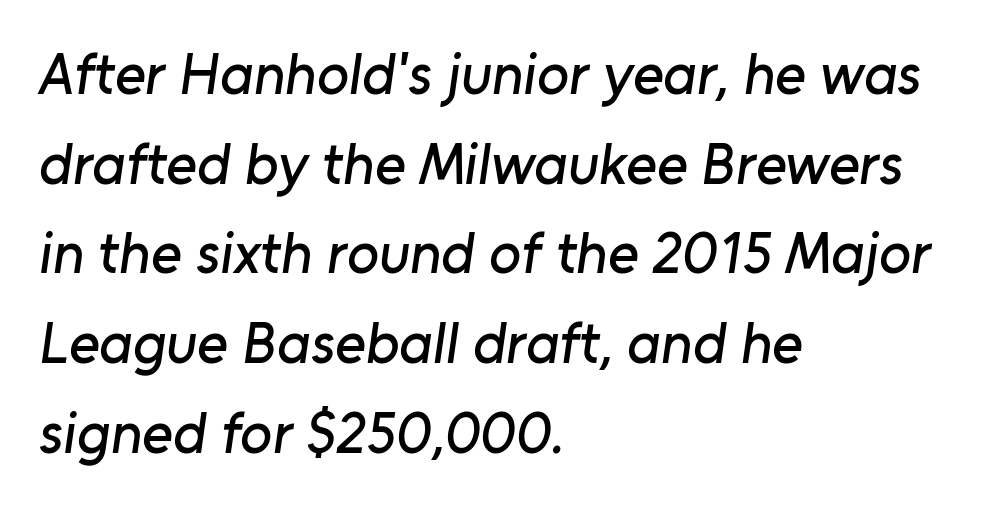
What stands out about the letter spacing? Nothing — it is the standard amount. This sample has the flowing, uneven cadence of proportional lettering. A typesetter would label this face a sans. A normal amount of white space separates one row of letters from the next.
